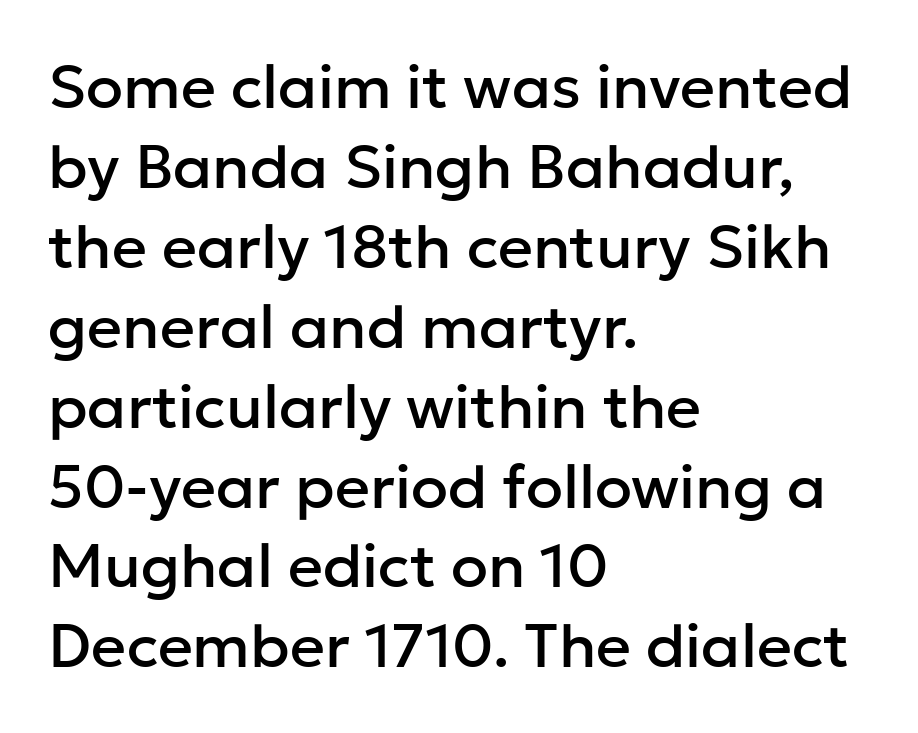
Q: Is the text italic (slanted)? A: No, it is upright.
Q: Is the typeface a serif or a sans-serif typeface? A: Sans-serif.
Q: Is the text underlined? A: No.
Q: How is the paragraph aligned? A: Left-aligned.
Q: Is the spacing between letters normal or unusually wide? A: Normal.
Q: Is the spacing between lines tight, normal or loose? A: Normal.
Q: Width (condensed, normal, or wide)? A: Normal.
Q: Stroke contrast? A: Low.
Q: x-height? A: Medium.
Q: Monospaced? A: No.
